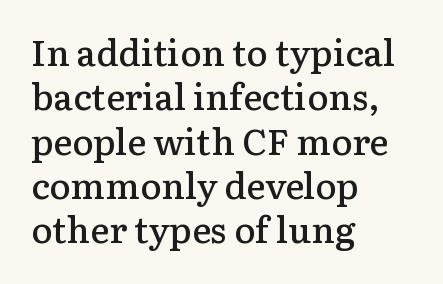
The typography opts for an upright posture over an oblique one. Yep, those are serifs on the letters. Spacing verdict: proportional, widths tailored to each character. Notice the strokes are somewhat thickened but not fully heavy: this is a semibold.
